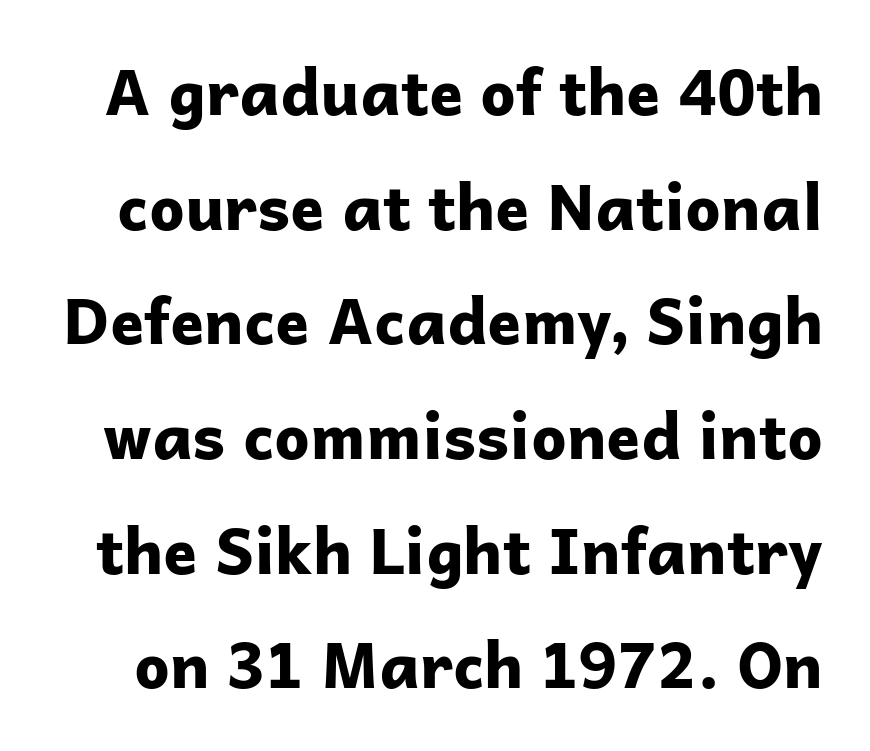
The image shows 63 px bold sans-serif type, upright; set line spacing 1.82x, normal letter spacing, not underlined; low stroke contrast and a medium x-height.
